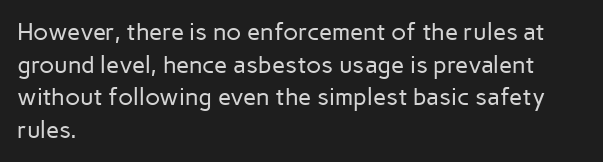
Q: Is the text bold? A: No.
Q: Is the text italic (slanted)? A: No, it is upright.
Q: Is the text underlined? A: No.
Q: How is the paragraph aligned? A: Left-aligned.
Q: Is the spacing between letters normal or unusually wide? A: Normal.
Q: Is the spacing between lines tight, normal or loose? A: Normal.
